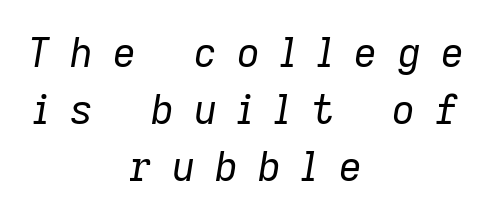
{"italic": "yes", "lean": "right", "slant_degrees": 9, "bold": "no", "weight": "regular", "width": "normal", "stroke_contrast": "low", "x_height": "medium", "monospaced": "no", "underline": "no", "align": "center", "line_spacing": "normal", "line_spacing_ratio": 1.43, "letter_spacing": "wide", "letter_spacing_em": 0.5, "glyph_px": 40}
